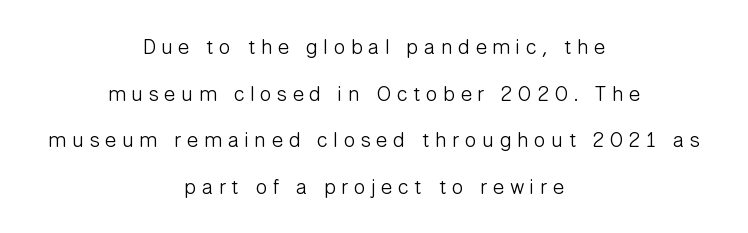
Q: Is the text bold? A: No.
Q: Is the text italic (slanted)? A: No, it is upright.
Q: Is the text underlined? A: No.
Q: How is the paragraph aligned? A: Centered.
Q: Is the spacing between letters normal or unusually wide? A: Unusually wide.
Q: Is the spacing between lines tight, normal or loose? A: Loose.
